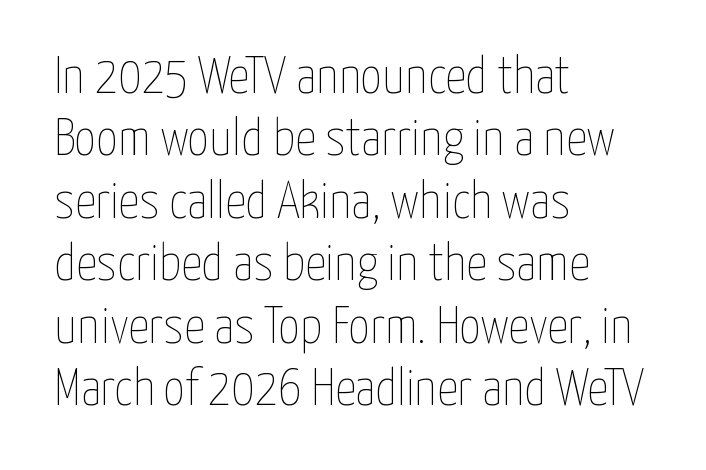
Spacing verdict: proportional, widths tailored to each character. Letters rest on an invisible, unmarked baseline. The passage is arranged the way most books set body copy — flush left. Upright lettering throughout. The cut favours lightness, reaching ordinary text weight at its darkest.
